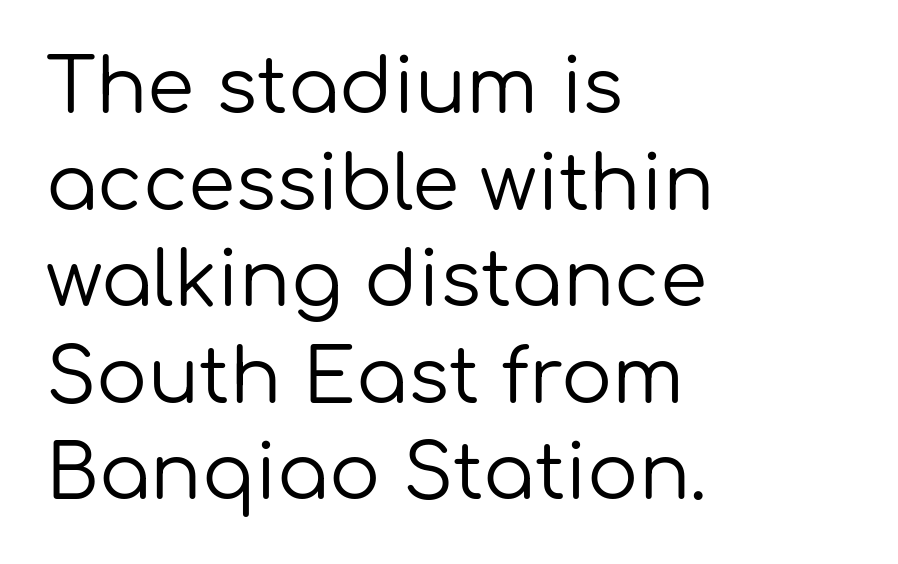
The image shows 76 px regular-weight sans-serif type, upright; set left-aligned, normal line spacing (1.27x), normal letter spacing, not underlined; low stroke contrast and a medium x-height.
